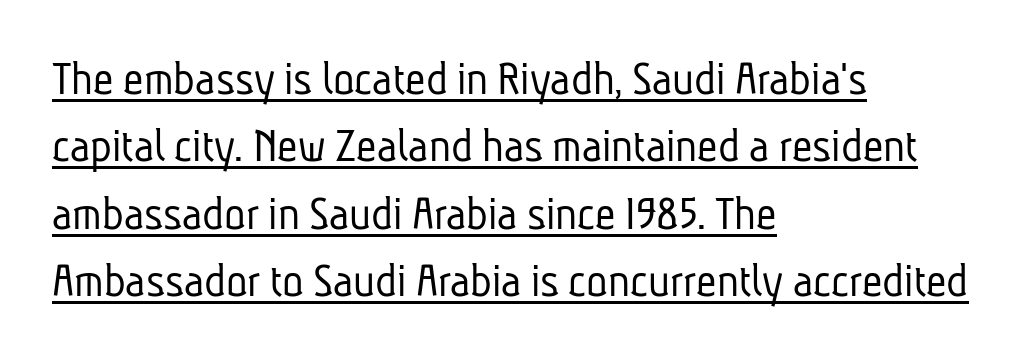
Are there feet on the stems? There aren't — it's a sans. The ragged edge is on the right, which tells us the setting is flush left. The letters look calm and open, with moderate or lighter stems. This sample has the flowing, uneven cadence of proportional lettering.
